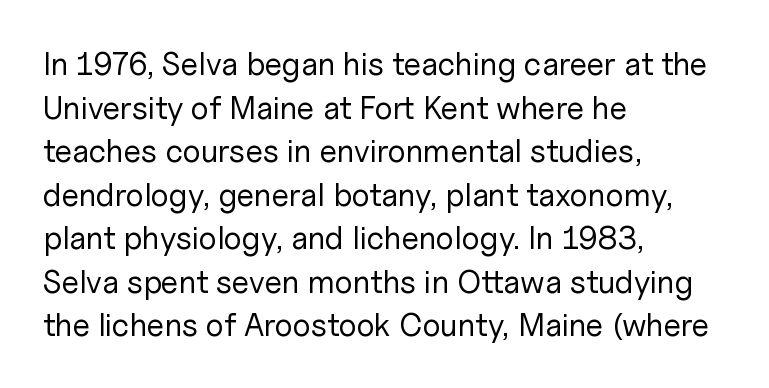
{"serif": "no", "italic": "no", "bold": "no", "weight": "regular", "width": "normal", "stroke_contrast": "low", "x_height": "medium", "monospaced": "no", "underline": "no", "align": "left", "line_spacing": "normal", "line_spacing_ratio": 1.36, "letter_spacing": "normal", "letter_spacing_em": 0.0, "glyph_px": 32}
